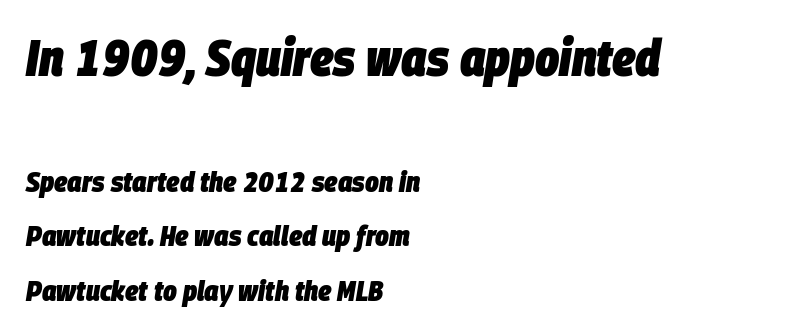
The image shows 51 px heavy, condensed type, italic (leaning right); set left-aligned, line spacing 1.88x, normal letter spacing, not underlined; the first (top) block is 1.76x larger; low stroke contrast and a large x-height.
